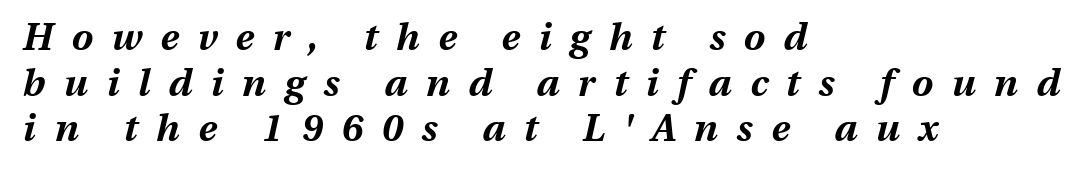
Q: Is the text bold? A: Yes.
Q: Is the text italic (slanted)? A: Yes, it leans right by about 13 degrees.
Q: Is the text underlined? A: No.
Q: How is the paragraph aligned? A: Left-aligned.
Q: Is the spacing between letters normal or unusually wide? A: Unusually wide.
Q: Width (condensed, normal, or wide)? A: Normal.
Q: Stroke contrast? A: Medium.
Q: x-height? A: Medium.
Q: Monospaced? A: No.
